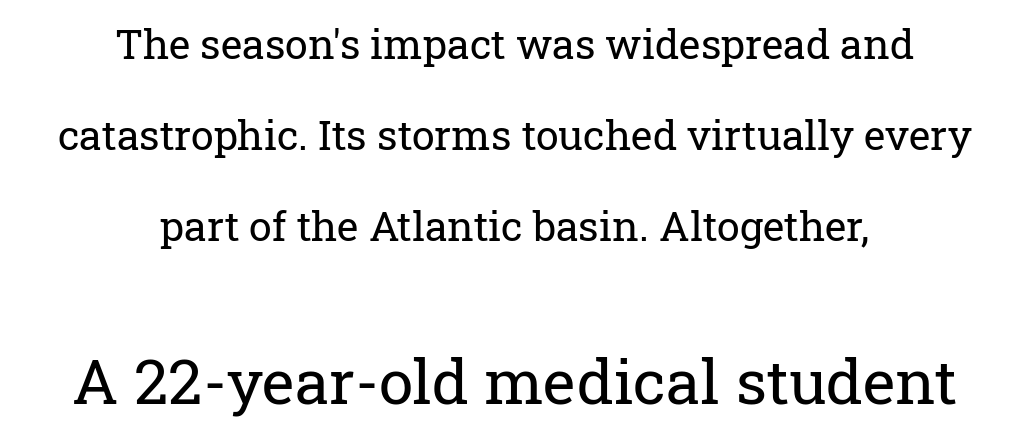
{"serif": "yes", "italic": "no", "bold": "no", "weight": "regular", "width": "normal", "stroke_contrast": "low", "x_height": "medium", "monospaced": "no", "underline": "no", "align": "center", "line_spacing": "loose", "line_spacing_ratio": 2.22, "letter_spacing": "normal", "letter_spacing_em": 0.0, "larger_block": "second", "size_ratio": 1.51, "glyph_px": 62}
